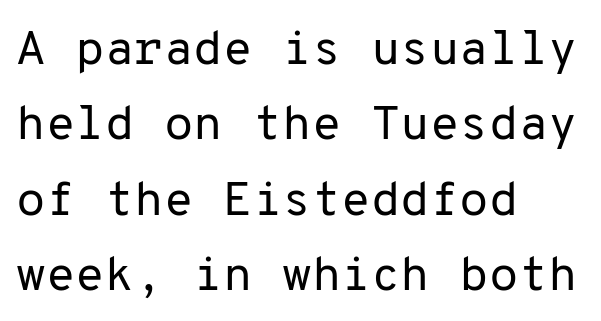
Q: Is the text bold? A: No.
Q: Is the text italic (slanted)? A: No, it is upright.
Q: Is the typeface a serif or a sans-serif typeface? A: Sans-serif.
Q: Is the text underlined? A: No.
Q: How is the paragraph aligned? A: Left-aligned.
Q: Is the spacing between letters normal or unusually wide? A: Normal.
Q: Is the spacing between lines tight, normal or loose? A: Normal.
Q: Width (condensed, normal, or wide)? A: Normal.
Q: Stroke contrast? A: Low.
Q: x-height? A: Medium.
Q: Monospaced? A: Yes.
